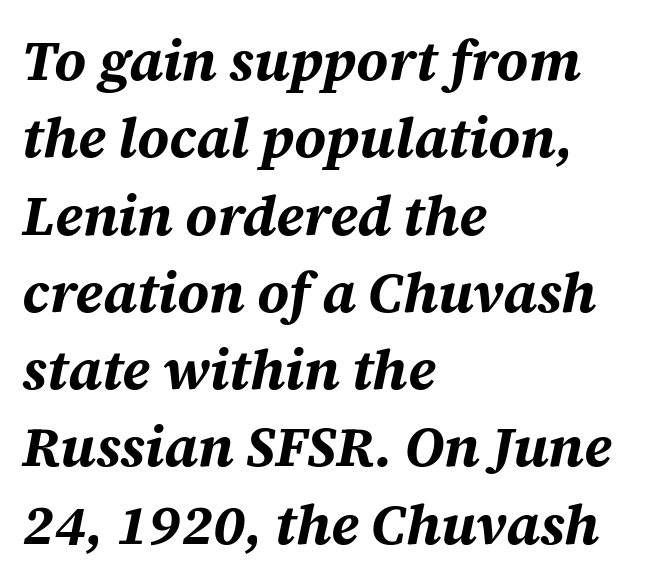
Q: Is the text bold? A: Yes.
Q: Is the text italic (slanted)? A: Yes, it leans right by about 12 degrees.
Q: Is the text underlined? A: No.
Q: How is the paragraph aligned? A: Left-aligned.
Q: Is the spacing between letters normal or unusually wide? A: Normal.
Q: Is the spacing between lines tight, normal or loose? A: Normal.
Q: Width (condensed, normal, or wide)? A: Normal.
Q: Stroke contrast? A: Medium.
Q: x-height? A: Large.
Q: Monospaced? A: No.
